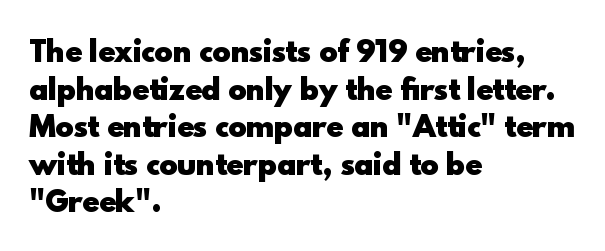
The image shows 28 px heavy sans-serif type, upright; set left-aligned, normal line spacing (1.34x), normal letter spacing, not underlined; a small x-height.
